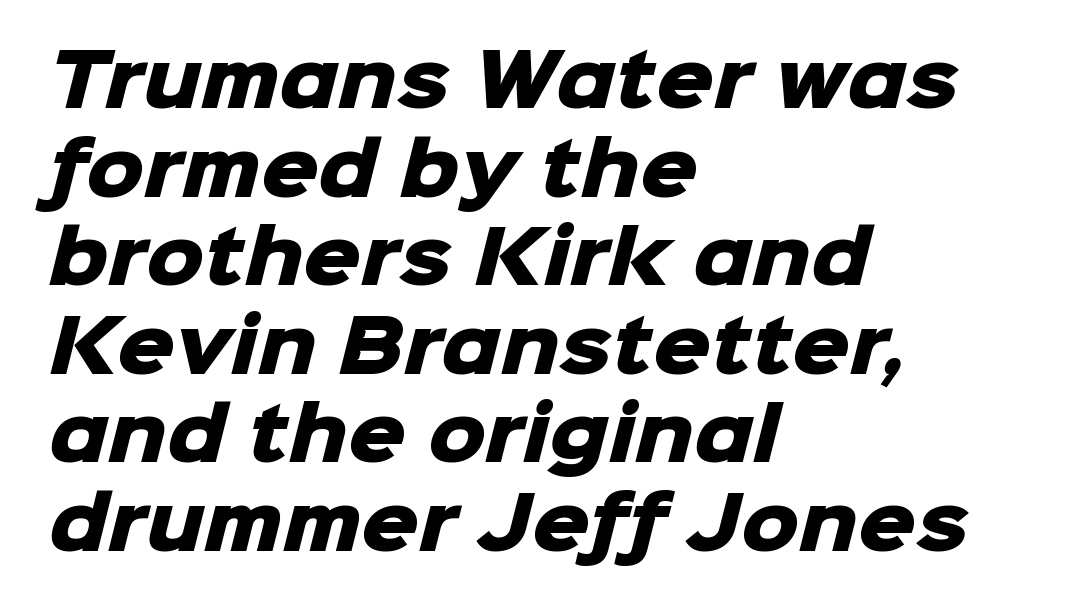
The passage shown is typed in a proportional face where columns would drift. The space directly below the letters is spotless. The typeface chosen for these lines omits serifs. Which margin do the lines hug? The left one — the right edge is uneven. Spacing between characters is what you'd get straight out of the box. Each glyph is drawn with heavy, bold strokes.
